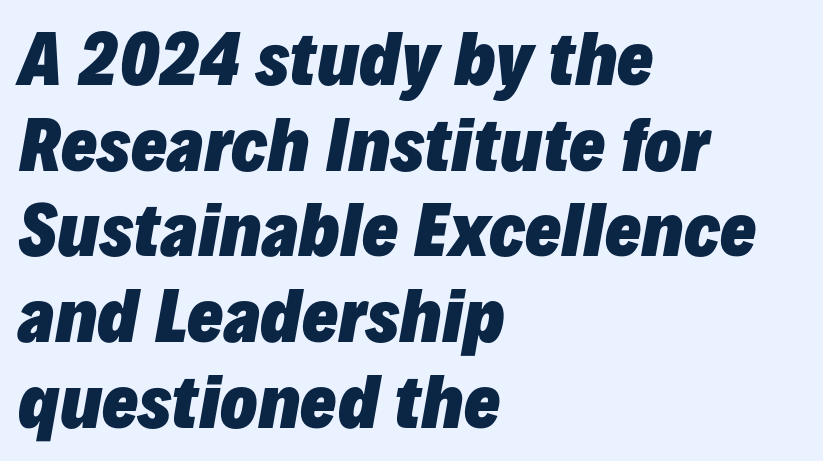
The image shows 68 px heavy type, italic (leaning right); set left-aligned, normal line spacing (1.26x), normal letter spacing, not underlined; low stroke contrast and a medium x-height.
